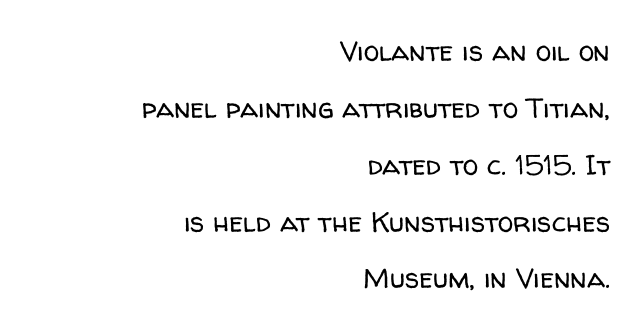
{"serif": "no", "italic": "no", "bold": "no", "weight": "regular", "width": "normal", "stroke_contrast": "low", "x_height": "medium", "monospaced": "no", "underline": "no", "align": "right", "line_spacing": "loose", "line_spacing_ratio": 2.03, "letter_spacing": "normal", "letter_spacing_em": 0.0, "glyph_px": 28}
